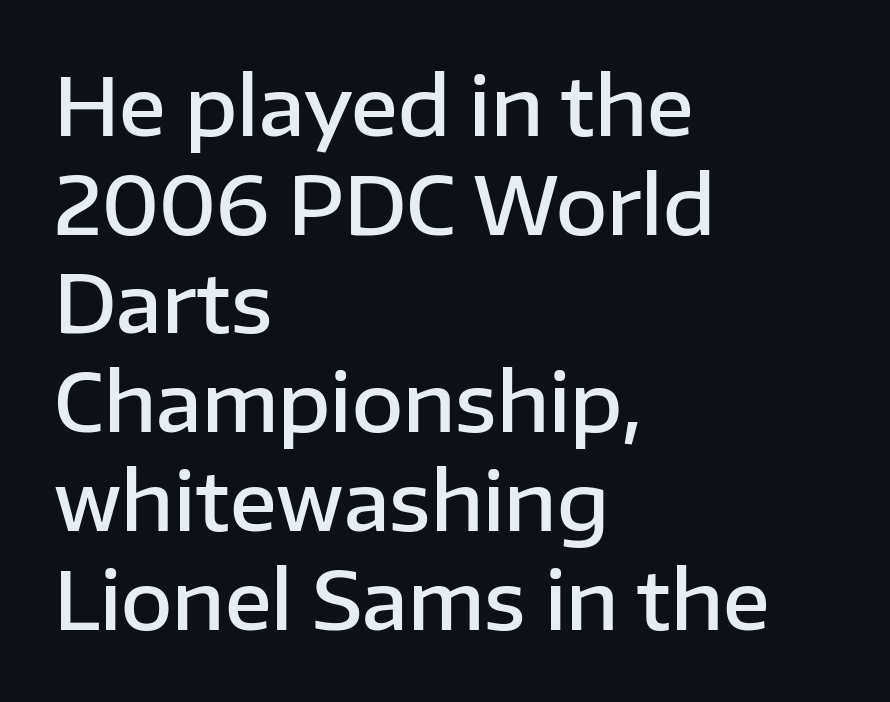
Q: Is the text bold? A: Semi-bold.
Q: Is the text italic (slanted)? A: No, it is upright.
Q: Is the typeface a serif or a sans-serif typeface? A: Sans-serif.
Q: Is the text underlined? A: No.
Q: How is the paragraph aligned? A: Left-aligned.
Q: Is the spacing between letters normal or unusually wide? A: Normal.
Q: Is the spacing between lines tight, normal or loose? A: Normal.
Q: Width (condensed, normal, or wide)? A: Normal.
Q: Stroke contrast? A: Low.
Q: x-height? A: Medium.
Q: Monospaced? A: No.
